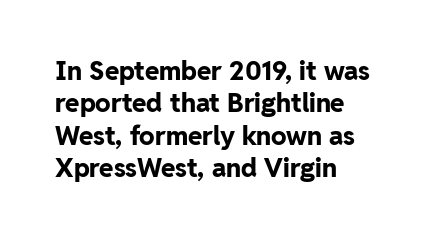
The image shows 26 px bold type, upright; set left-aligned, normal line spacing (1.25x), normal letter spacing, not underlined.
